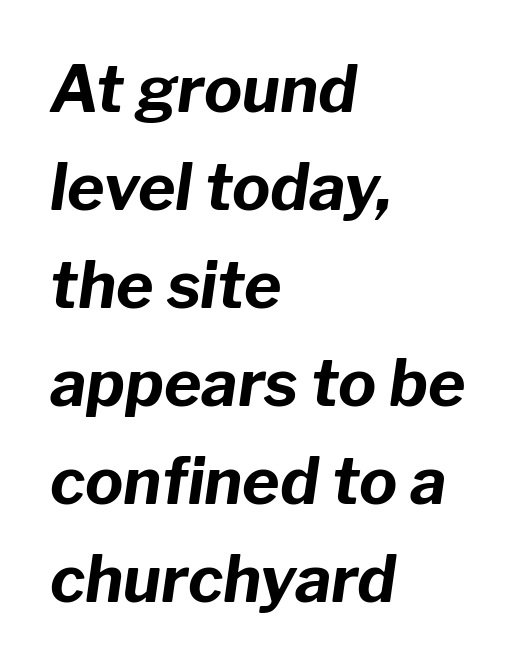
{"italic": "yes", "lean": "right", "slant_degrees": 8, "bold": "yes", "weight": "bold", "width": "normal", "stroke_contrast": "low", "x_height": "medium", "monospaced": "no", "underline": "no", "align": "left", "line_spacing": "normal", "line_spacing_ratio": 1.53, "letter_spacing": "normal", "letter_spacing_em": 0.0, "glyph_px": 64}
